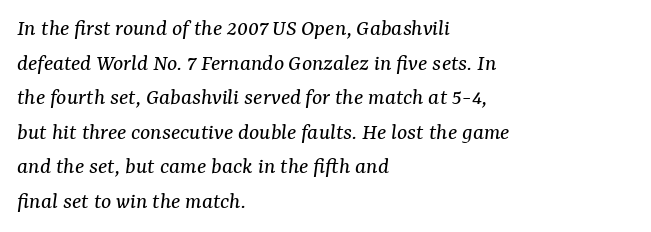
The image shows 24 px text type, italic (leaning right); set left-aligned, normal line spacing (1.44x), normal letter spacing, not underlined.
